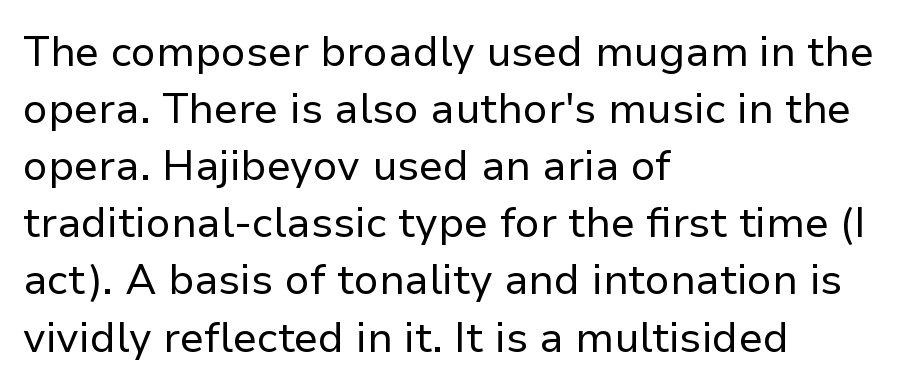
Type style note: lacks serifs. The face looks like a standard text weight, possibly lighter. A roman cut, with each character standing at attention. Inter-character spacing is left at the font's built-in metrics.
